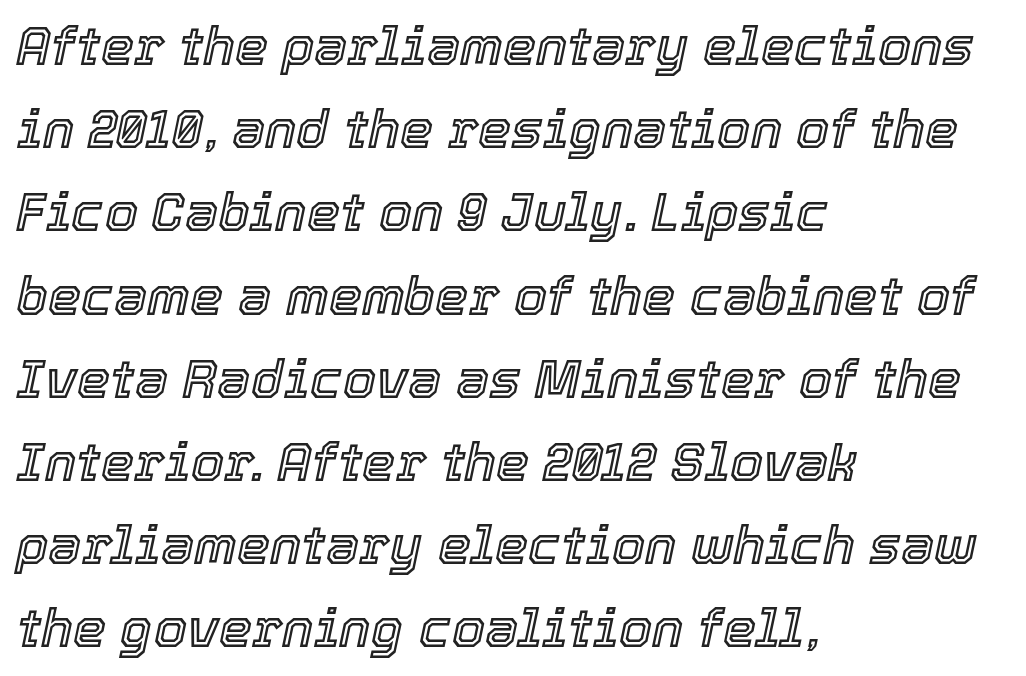
{"italic": "yes", "lean": "right", "slant_degrees": 12, "width": "normal", "x_height": "medium", "monospaced": "no", "underline": "no", "align": "left", "line_spacing": "normal", "line_spacing_ratio": 1.57, "letter_spacing": "normal", "letter_spacing_em": 0.0, "glyph_px": 53}
